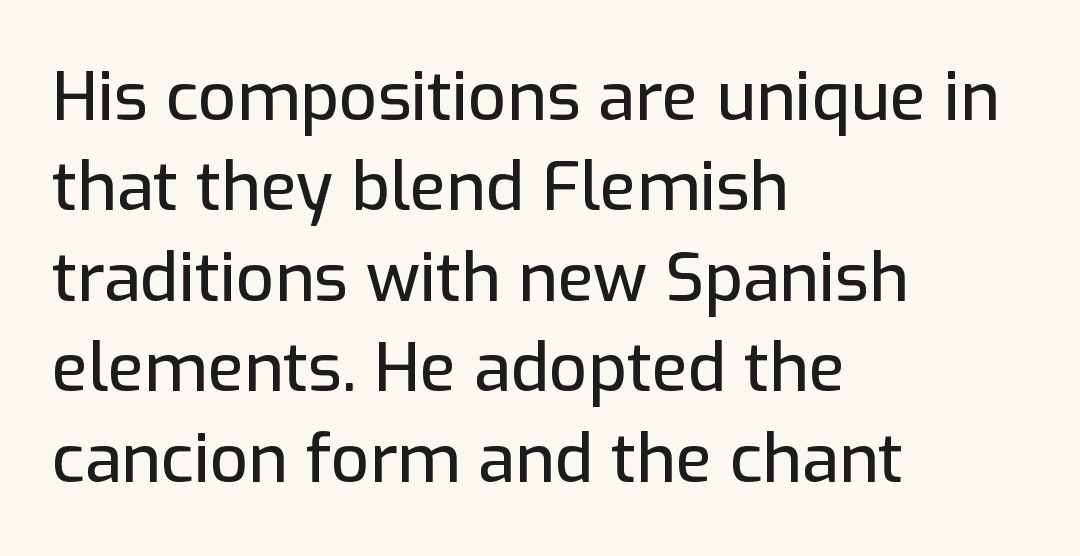
The leading is moderate, giving the passage an even texture. The specimen reads as upright at a glance. If you drew a ruler down the left edge, every line would touch it. To sum up the face: it is a sans, with no serifs. A typesetter would call this proportional, since set widths differ per character.
